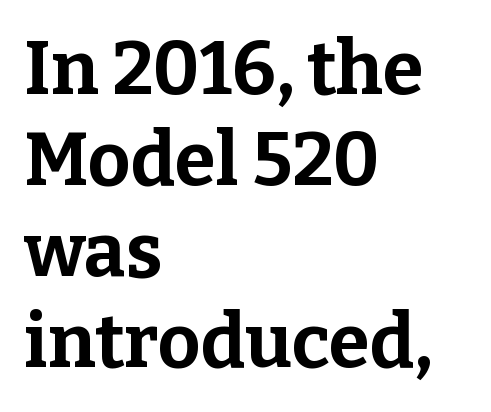
{"serif": "yes", "italic": "no", "bold": "yes", "weight": "bold", "width": "normal", "stroke_contrast": "low", "x_height": "medium", "monospaced": "no", "underline": "no", "align": "left", "line_spacing_ratio": 1.23, "letter_spacing": "normal", "letter_spacing_em": 0.0, "glyph_px": 74}
